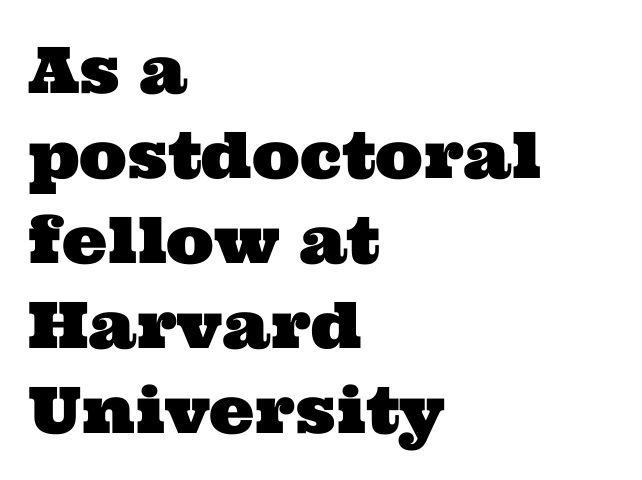
{"serif": "yes", "width": "wide", "stroke_contrast": "medium", "x_height": "medium", "monospaced": "no", "underline": "no", "align": "left", "line_spacing": "normal", "line_spacing_ratio": 1.33, "letter_spacing": "normal", "letter_spacing_em": 0.0, "glyph_px": 64}
